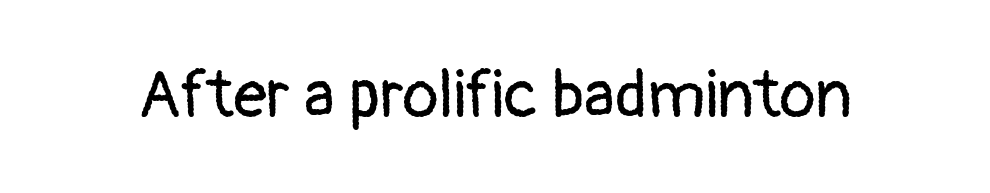
Q: Is the text bold? A: No.
Q: Is the text italic (slanted)? A: No, it is upright.
Q: Is the typeface a serif or a sans-serif typeface? A: Sans-serif.
Q: Is the text underlined? A: No.
Q: Is the spacing between letters normal or unusually wide? A: Normal.
Q: Width (condensed, normal, or wide)? A: Normal.
Q: Stroke contrast? A: Low.
Q: x-height? A: Medium.
Q: Monospaced? A: No.
